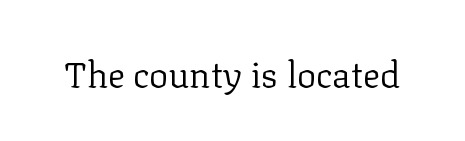
{"serif": "yes", "italic": "no", "bold": "no", "weight": "regular", "width": "normal", "stroke_contrast": "low", "x_height": "medium", "monospaced": "no", "underline": "no", "letter_spacing": "normal", "letter_spacing_em": 0.0, "glyph_px": 36}
